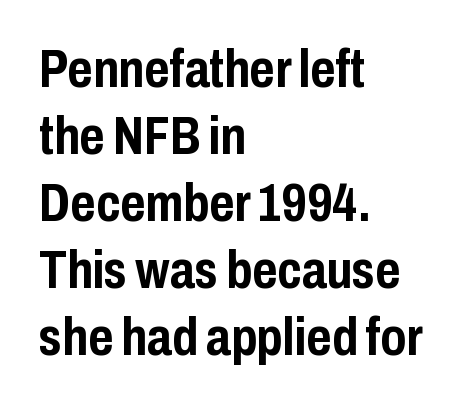
Q: Is the text bold? A: Yes.
Q: Is the text italic (slanted)? A: No, it is upright.
Q: Is the typeface a serif or a sans-serif typeface? A: Sans-serif.
Q: Is the text underlined? A: No.
Q: How is the paragraph aligned? A: Left-aligned.
Q: Is the spacing between letters normal or unusually wide? A: Normal.
Q: Width (condensed, normal, or wide)? A: Condensed.
Q: Stroke contrast? A: Low.
Q: x-height? A: Medium.
Q: Monospaced? A: No.
